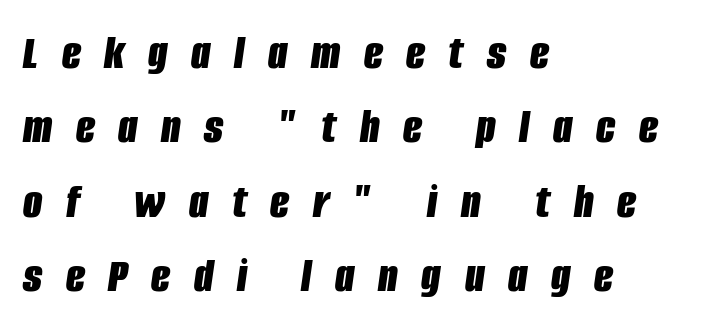
This sample uses an oblique cut, with every glyph tilted off the vertical. Here the designer chose a conventional face with non-uniform glyph widths. A typesetter would call this heavily tracked-out type. Typesetter's note: full bold, strokes at maximum text heaviness. A bare baseline throughout the passage.
